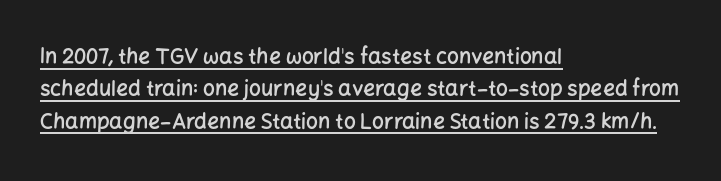
Q: Is the text bold? A: Semi-bold.
Q: Is the text italic (slanted)? A: No, it is upright.
Q: Is the text underlined? A: Yes.
Q: How is the paragraph aligned? A: Left-aligned.
Q: Is the spacing between letters normal or unusually wide? A: Normal.
Q: Is the spacing between lines tight, normal or loose? A: Normal.
